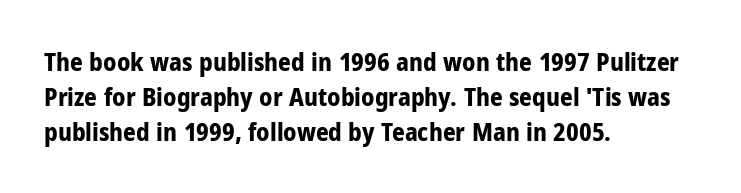
Nope, not italic — everything's standing straight. Regular leading. Teacher's note: observe the even left margin — that is flush-left alignment. The space beneath each line is pristine and unruled. Glyph-to-glyph distance matches everyday printed text.
